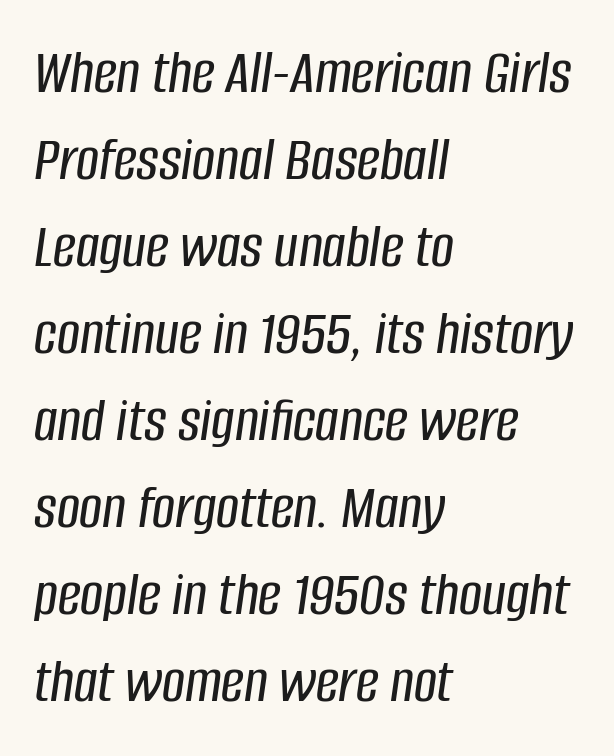
Letter spacing: default. Does the lettering tilt? It does — this is italic. Beneath every word, the page is bare. Character widths vary here, with narrow letters taking less room than wide ones.
